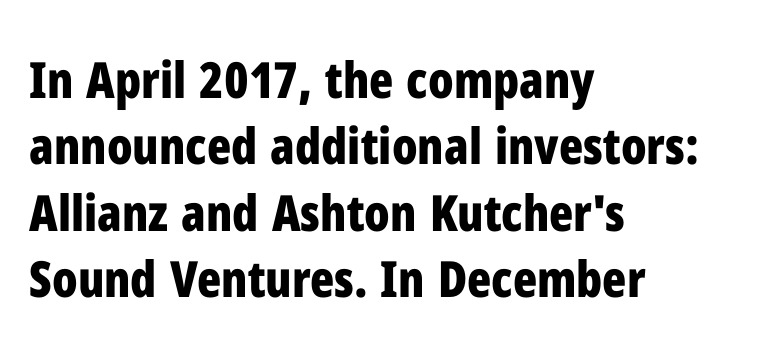
{"serif": "no", "italic": "no", "bold": "yes", "weight": "bold", "width": "condensed", "stroke_contrast": "low", "x_height": "medium", "monospaced": "no", "underline": "no", "align": "left", "line_spacing": "normal", "line_spacing_ratio": 1.33, "letter_spacing": "normal", "letter_spacing_em": 0.0, "glyph_px": 50}
